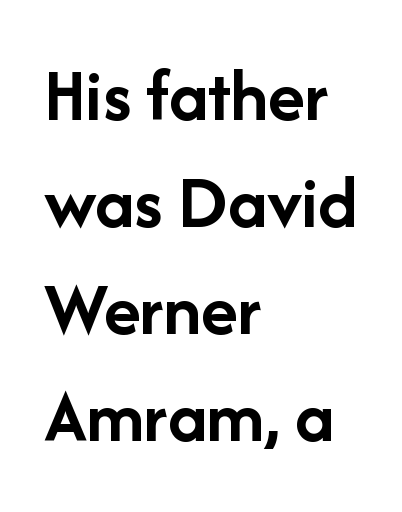
{"serif": "no", "italic": "no", "bold": "yes", "weight": "semibold", "width": "normal", "stroke_contrast": "low", "x_height": "medium", "monospaced": "no", "underline": "no", "align": "left", "line_spacing": "normal", "line_spacing_ratio": 1.41, "letter_spacing": "normal", "letter_spacing_em": 0.0, "glyph_px": 76}
